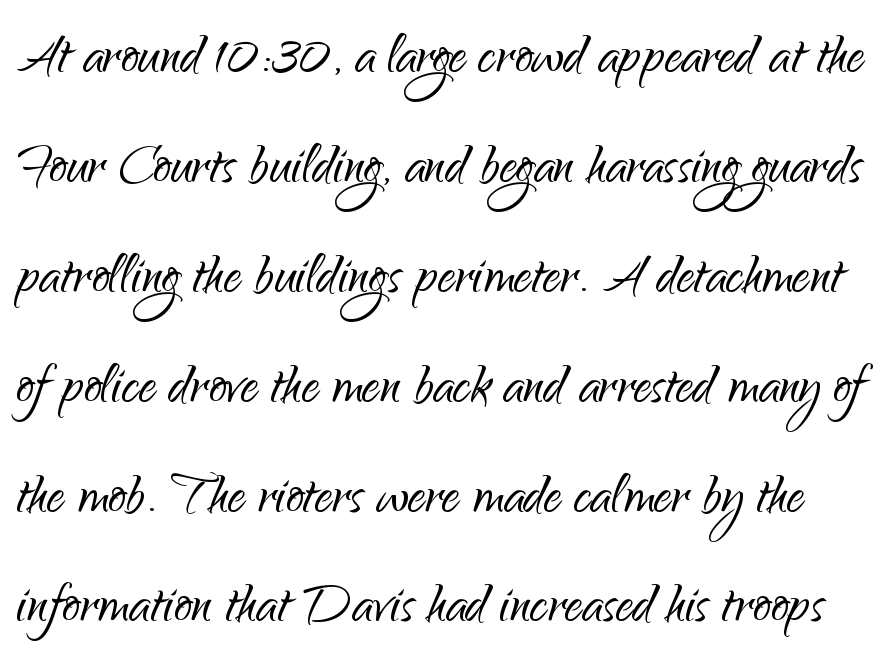
The image shows 70 px light sans-serif type; set normal line spacing (1.57x), normal letter spacing, not underlined; low stroke contrast and a small x-height.
